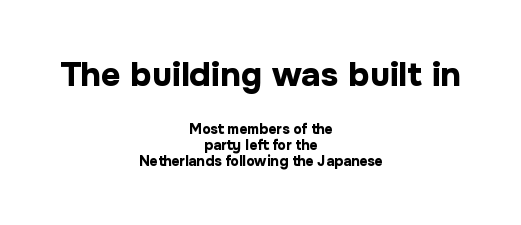
Every stem runs plumb, perpendicular to the baseline. Horizontally, the lines are justified to the midpoint only. Compared with an ordinary text face, these strokes are far heavier — a full bold. Is this a fixed-width face? No — the glyphs have proportional, varying widths. Rule under the text: the space is simply empty. Between one letter and the next there's only the usual sliver of space.
